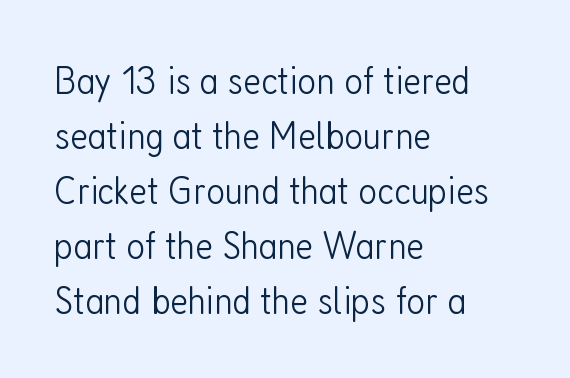
The image shows 41 px light, condensed sans-serif type, upright; set left-aligned, normal line spacing (1.34x), normal letter spacing, not underlined; low stroke contrast and a medium x-height.
